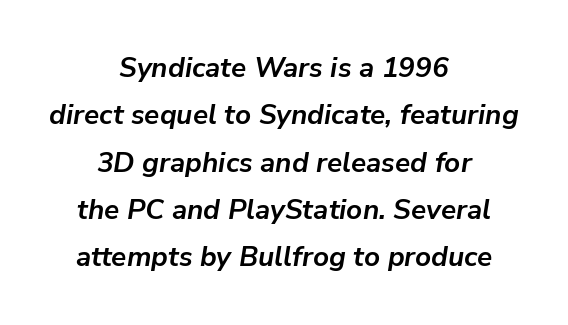
{"italic": "yes", "lean": "right", "slant_degrees": 9, "bold": "yes", "weight": "semibold", "width": "normal", "stroke_contrast": "low", "x_height": "medium", "monospaced": "no", "underline": "no", "align": "center", "line_spacing": "normal", "line_spacing_ratio": 1.69, "letter_spacing": "normal", "letter_spacing_em": 0.0, "glyph_px": 28}
